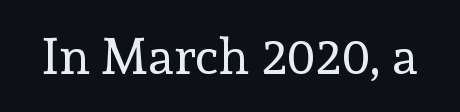
Q: Is the text bold? A: No.
Q: Is the text italic (slanted)? A: No, it is upright.
Q: Is the typeface a serif or a sans-serif typeface? A: Serif.
Q: Is the text underlined? A: No.
Q: Is the spacing between letters normal or unusually wide? A: Normal.
Q: Width (condensed, normal, or wide)? A: Normal.
Q: x-height? A: Medium.
Q: Monospaced? A: No.
